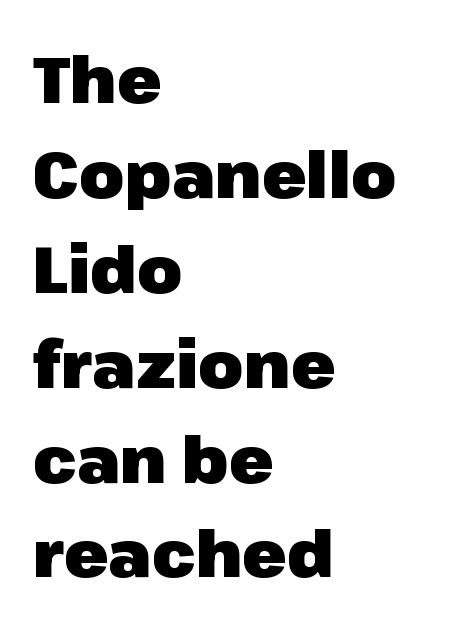
{"serif": "no", "italic": "no", "bold": "yes", "weight": "heavy", "width": "normal", "stroke_contrast": "low", "x_height": "medium", "monospaced": "no", "underline": "no", "align": "left", "line_spacing": "normal", "line_spacing_ratio": 1.46, "letter_spacing": "normal", "letter_spacing_em": 0.0, "glyph_px": 65}
